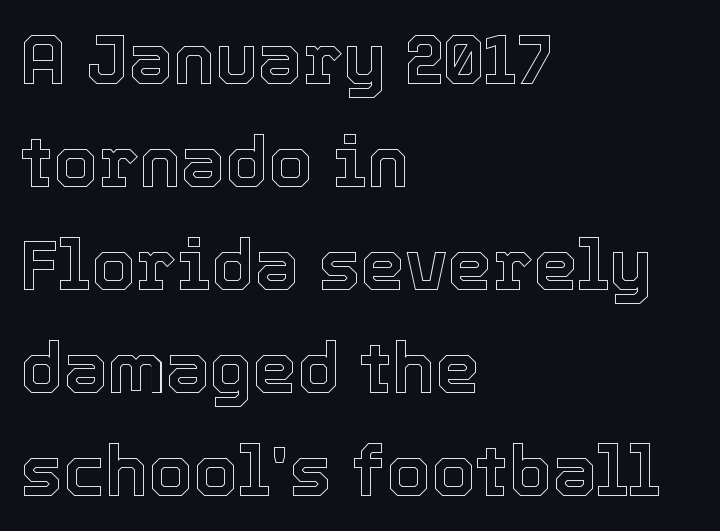
The image shows 71 px text type, upright; set left-aligned, normal line spacing (1.45x), normal letter spacing, not underlined; a medium x-height.
